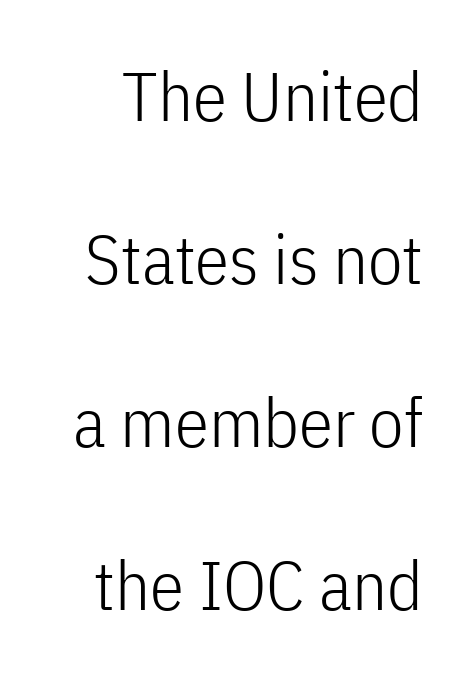
{"serif": "no", "italic": "no", "bold": "no", "weight": "light", "width": "condensed", "stroke_contrast": "low", "x_height": "medium", "monospaced": "no", "underline": "no", "line_spacing": "loose", "line_spacing_ratio": 2.36, "letter_spacing": "normal", "letter_spacing_em": 0.0, "glyph_px": 69}
